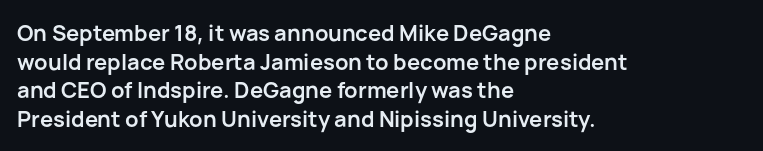
Q: Is the text bold? A: Yes.
Q: Is the text italic (slanted)? A: No, it is upright.
Q: Is the text underlined? A: No.
Q: How is the paragraph aligned? A: Left-aligned.
Q: Is the spacing between letters normal or unusually wide? A: Normal.
Q: Is the spacing between lines tight, normal or loose? A: Normal.
